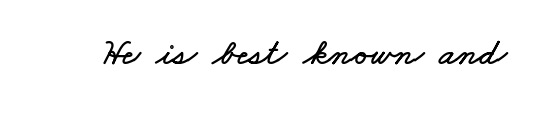
{"width": "wide", "stroke_contrast": "low", "x_height": "small", "monospaced": "no", "underline": "no", "letter_spacing": "normal", "letter_spacing_em": 0.0, "glyph_px": 38}
